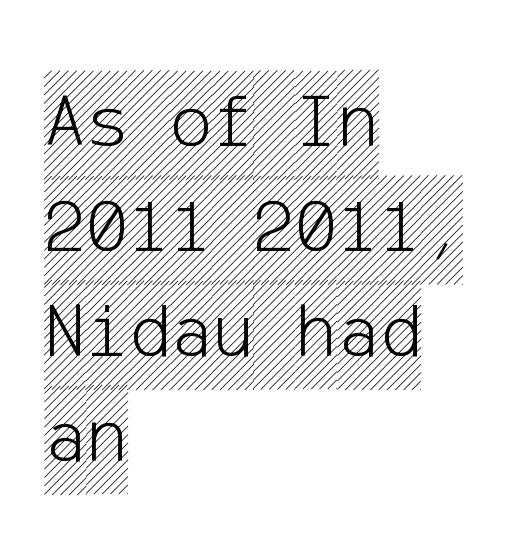
The image shows 79 px condensed type, upright; set left-aligned, normal line spacing (1.33x), normal letter spacing, not underlined; a large x-height.
